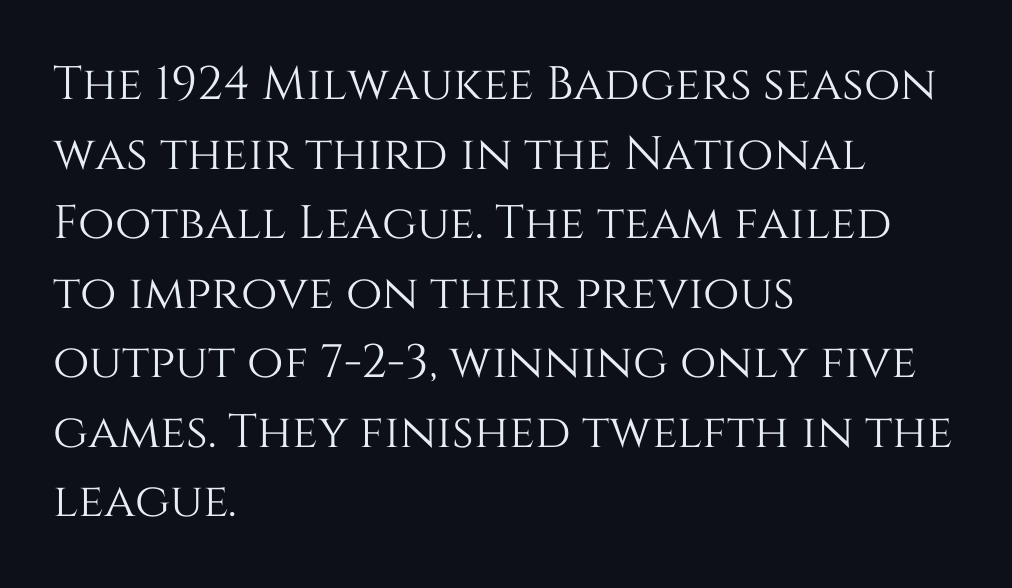
The image shows 47 px text type, upright; set left-aligned, normal line spacing (1.48x), normal letter spacing, not underlined; medium stroke contrast and a large x-height.
